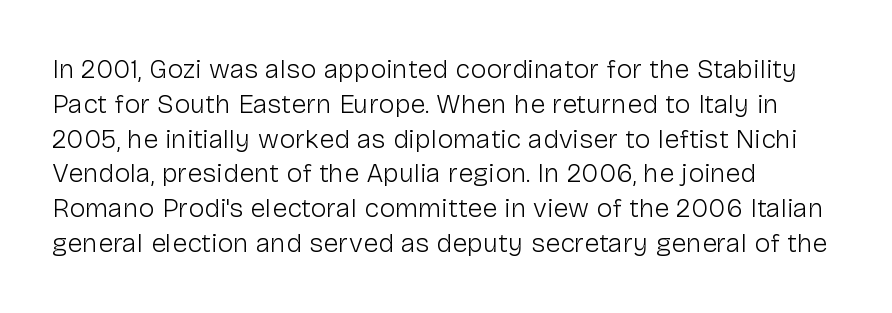
Q: Is the text bold? A: No.
Q: Is the text italic (slanted)? A: No, it is upright.
Q: Is the text underlined? A: No.
Q: How is the paragraph aligned? A: Left-aligned.
Q: Is the spacing between letters normal or unusually wide? A: Normal.
Q: Is the spacing between lines tight, normal or loose? A: Normal.
